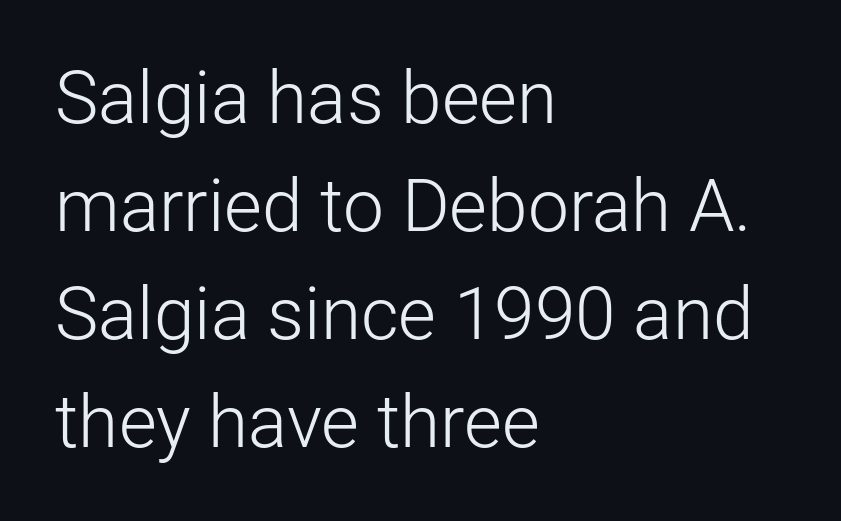
{"serif": "no", "italic": "no", "bold": "no", "weight": "light", "width": "normal", "stroke_contrast": "low", "x_height": "medium", "monospaced": "no", "underline": "no", "align": "left", "line_spacing": "normal", "line_spacing_ratio": 1.48, "letter_spacing": "normal", "letter_spacing_em": 0.0, "glyph_px": 73}
